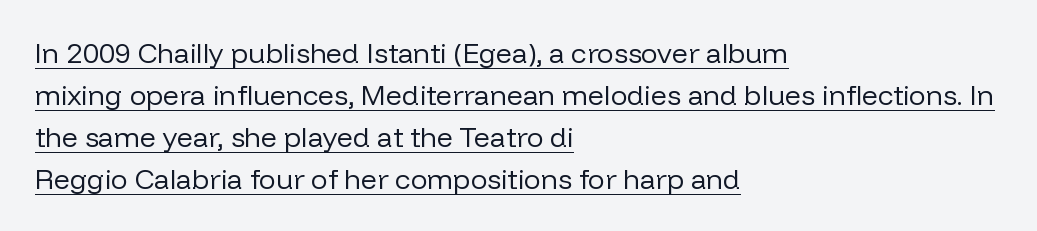
The image shows 28 px regular-weight sans-serif type, upright; set left-aligned, normal line spacing (1.5x), normal letter spacing, underlined; low stroke contrast and a medium x-height.
